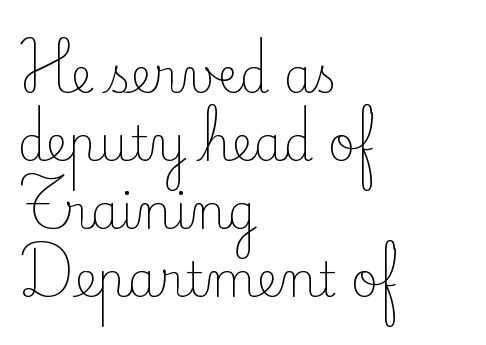
{"serif": "yes", "italic": "no", "bold": "no", "weight": "light", "width": "normal", "stroke_contrast": "low", "x_height": "small", "monospaced": "no", "underline": "no", "align": "left", "line_spacing": "normal", "line_spacing_ratio": 1.45, "letter_spacing": "normal", "letter_spacing_em": 0.0, "glyph_px": 47}
